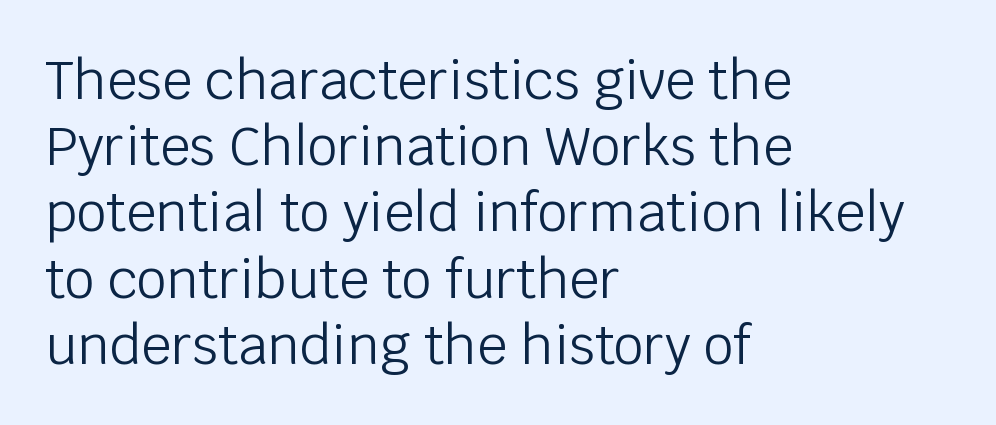
The image shows 53 px light sans-serif type, upright; set left-aligned, normal line spacing (1.25x), normal letter spacing, not underlined; low stroke contrast and a large x-height.
